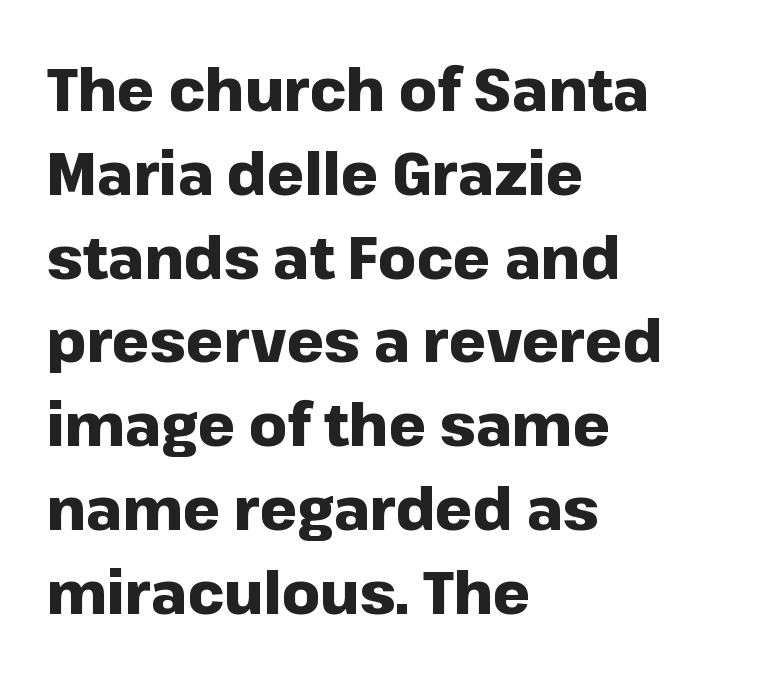
The image shows 59 px heavy sans-serif type, upright; set left-aligned, normal line spacing (1.42x), normal letter spacing, not underlined; low stroke contrast and a medium x-height.
